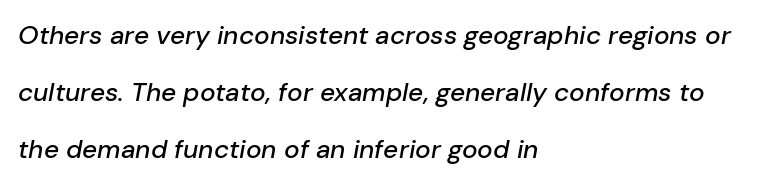
The image shows 26 px text type, italic (leaning right); set left-aligned, loose line spacing (2.19x), normal letter spacing, not underlined.
